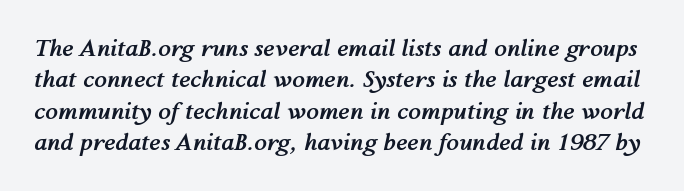
{"italic": "yes", "lean": "right", "slant_degrees": 12, "bold": "yes", "underline": "no", "line_spacing": "normal", "line_spacing_ratio": 1.36, "letter_spacing": "normal", "letter_spacing_em": 0.0, "glyph_px": 23}
